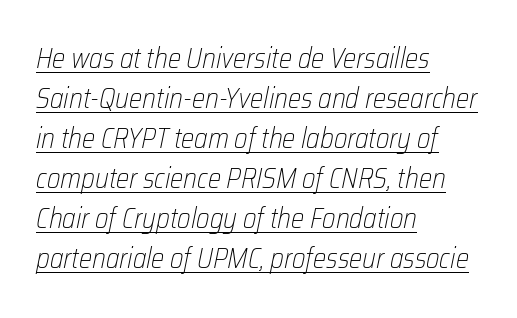
The image shows 28 px light, condensed type, italic (leaning right); set left-aligned, normal line spacing (1.43x), normal letter spacing, underlined; low stroke contrast and a medium x-height.
